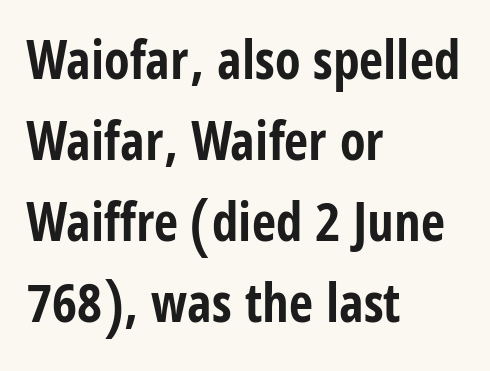
{"serif": "no", "italic": "no", "bold": "yes", "weight": "bold", "width": "condensed", "stroke_contrast": "low", "x_height": "large", "monospaced": "no", "underline": "no", "align": "left", "line_spacing": "normal", "line_spacing_ratio": 1.53, "letter_spacing": "normal", "letter_spacing_em": 0.0, "glyph_px": 53}
